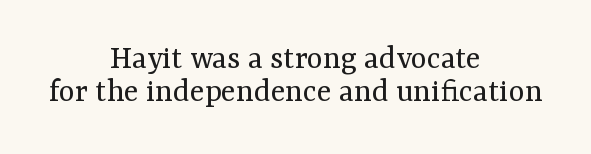
The image shows 34 px regular-weight serif type, upright; set centered, tight line spacing (0.96x), normal letter spacing, not underlined; medium stroke contrast and a medium x-height.
